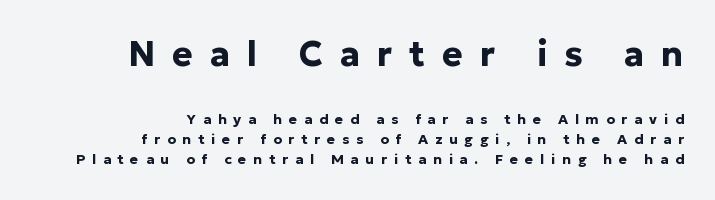
{"serif": "no", "italic": "no", "bold": "yes", "weight": "bold", "width": "normal", "stroke_contrast": "low", "x_height": "medium", "monospaced": "no", "underline": "no", "align": "right", "line_spacing": "normal", "line_spacing_ratio": 1.45, "letter_spacing": "wide", "letter_spacing_em": 0.48, "larger_block": "first", "size_ratio": 2.5, "glyph_px": 35}
